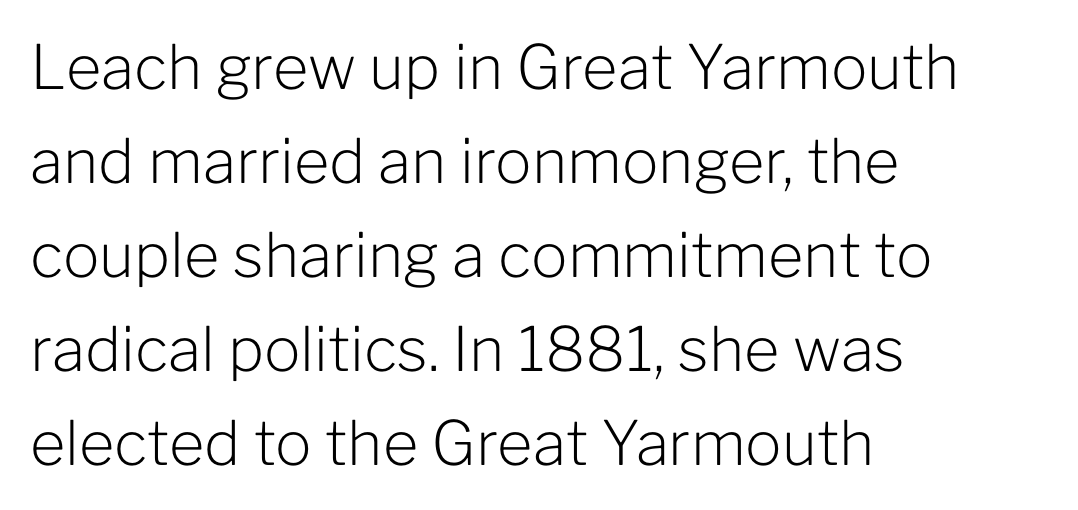
Every character sits straight up, as roman type does. Letters rest on an invisible, unmarked baseline. A normal amount of white space separates one row of letters from the next. The font sits on the lighter half of the weight spectrum, regular included. Spacing between characters is what you'd get straight out of the box. A typesetter would label this face a sans.
